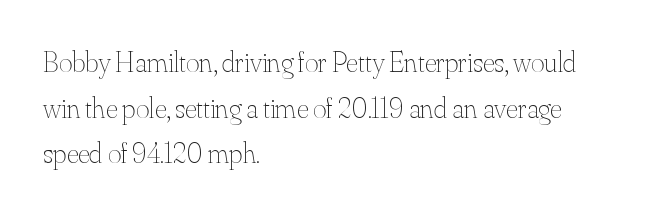
Q: Is the text bold? A: No.
Q: Is the text italic (slanted)? A: No, it is upright.
Q: Is the text underlined? A: No.
Q: How is the paragraph aligned? A: Left-aligned.
Q: Is the spacing between letters normal or unusually wide? A: Normal.
Q: Is the spacing between lines tight, normal or loose? A: Normal.
Q: Width (condensed, normal, or wide)? A: Normal.
Q: Stroke contrast? A: Medium.
Q: x-height? A: Small.
Q: Monospaced? A: No.
